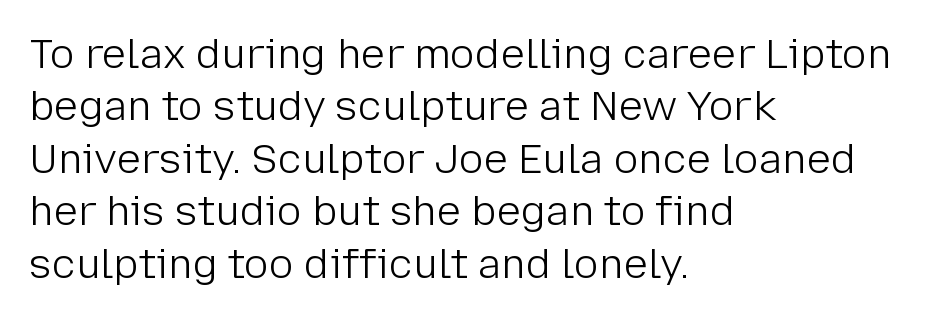
Q: Is the text bold? A: No.
Q: Is the text italic (slanted)? A: No, it is upright.
Q: Is the typeface a serif or a sans-serif typeface? A: Sans-serif.
Q: Is the text underlined? A: No.
Q: How is the paragraph aligned? A: Left-aligned.
Q: Is the spacing between letters normal or unusually wide? A: Normal.
Q: Is the spacing between lines tight, normal or loose? A: Normal.
Q: Width (condensed, normal, or wide)? A: Normal.
Q: Stroke contrast? A: Low.
Q: x-height? A: Medium.
Q: Monospaced? A: No.
